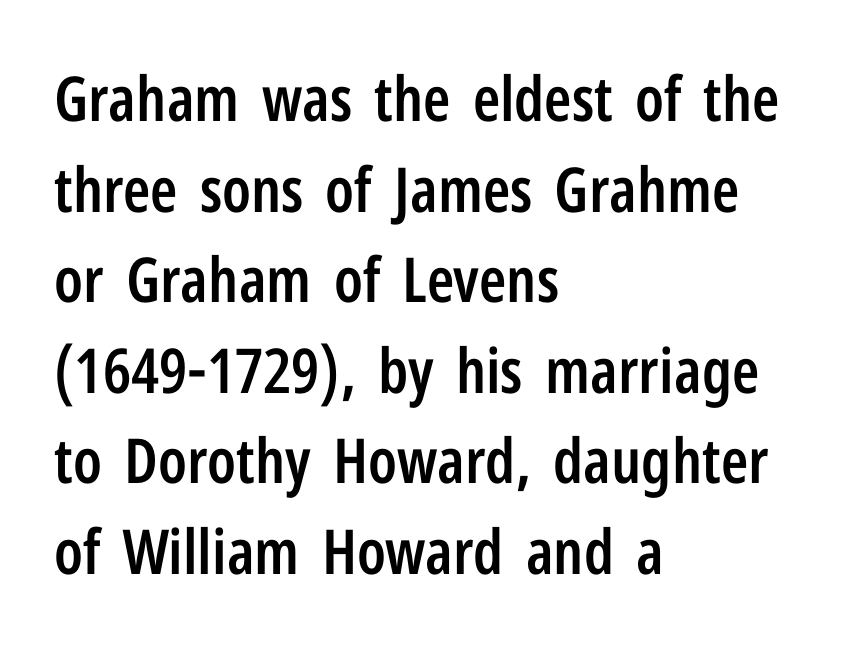
{"serif": "no", "italic": "no", "bold": "semi", "weight": "semibold", "width": "condensed", "stroke_contrast": "low", "x_height": "medium", "monospaced": "no", "underline": "no", "align": "left", "line_spacing": "normal", "line_spacing_ratio": 1.46, "letter_spacing": "normal", "letter_spacing_em": 0.0, "glyph_px": 62}
